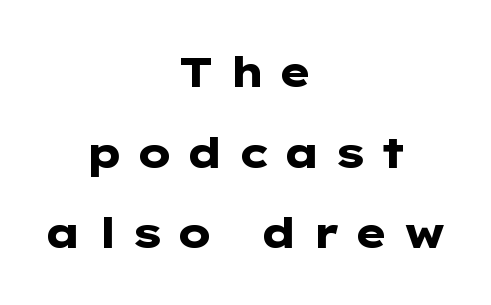
Q: Is the text bold? A: Yes.
Q: Is the text italic (slanted)? A: No, it is upright.
Q: Is the typeface a serif or a sans-serif typeface? A: Sans-serif.
Q: Is the text underlined? A: No.
Q: How is the paragraph aligned? A: Centered.
Q: Is the spacing between letters normal or unusually wide? A: Unusually wide.
Q: Is the spacing between lines tight, normal or loose? A: Loose.
Q: Width (condensed, normal, or wide)? A: Wide.
Q: Stroke contrast? A: Low.
Q: x-height? A: Medium.
Q: Monospaced? A: No.
